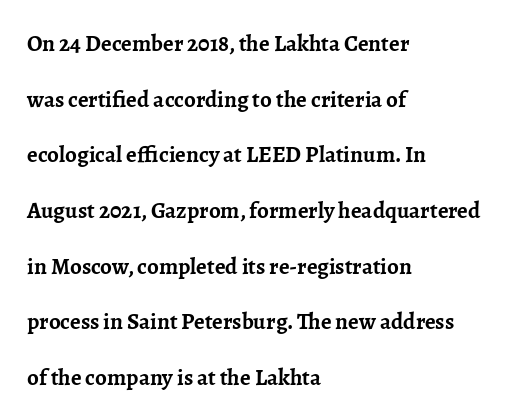
If you drew a line through each stem, it would be perfectly vertical. On the weight axis this lands at bold, roughly 700. The setting favours the left margin, as ordinary paragraphs usually do. Rule under the text: the space is simply empty.
